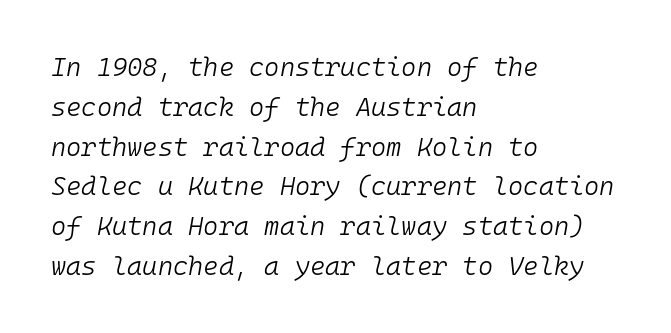
Q: Is the text bold? A: No.
Q: Is the text italic (slanted)? A: Yes, it leans right by about 10 degrees.
Q: Is the text underlined? A: No.
Q: How is the paragraph aligned? A: Left-aligned.
Q: Is the spacing between letters normal or unusually wide? A: Normal.
Q: Is the spacing between lines tight, normal or loose? A: Normal.
